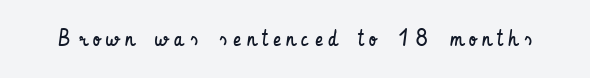
Q: Is the text bold? A: No.
Q: Is the text italic (slanted)? A: No, it is upright.
Q: Is the text underlined? A: No.
Q: Is the spacing between letters normal or unusually wide? A: Unusually wide.
